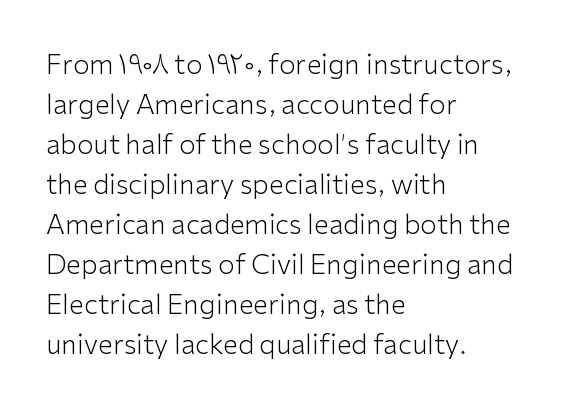
The image shows 27 px text type, upright; set left-aligned, normal line spacing (1.48x), normal letter spacing, not underlined.
